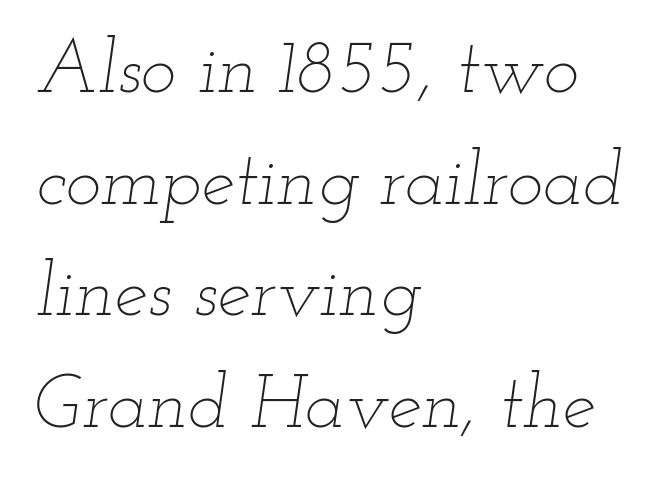
Q: Is the text bold? A: No.
Q: Is the text italic (slanted)? A: Yes, it leans right by about 12 degrees.
Q: Is the text underlined? A: No.
Q: How is the paragraph aligned? A: Left-aligned.
Q: Is the spacing between letters normal or unusually wide? A: Normal.
Q: Is the spacing between lines tight, normal or loose? A: Normal.
Q: Width (condensed, normal, or wide)? A: Wide.
Q: Stroke contrast? A: Low.
Q: x-height? A: Small.
Q: Monospaced? A: No.
